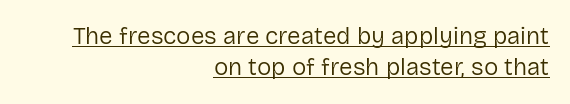
The rendered words wear a rule along their underside. No letter is thick-stroked: the sample isn't bold. Evenly set lines give the paragraph a standard silhouette. If you drew a line through each stem, it would be perfectly vertical.
